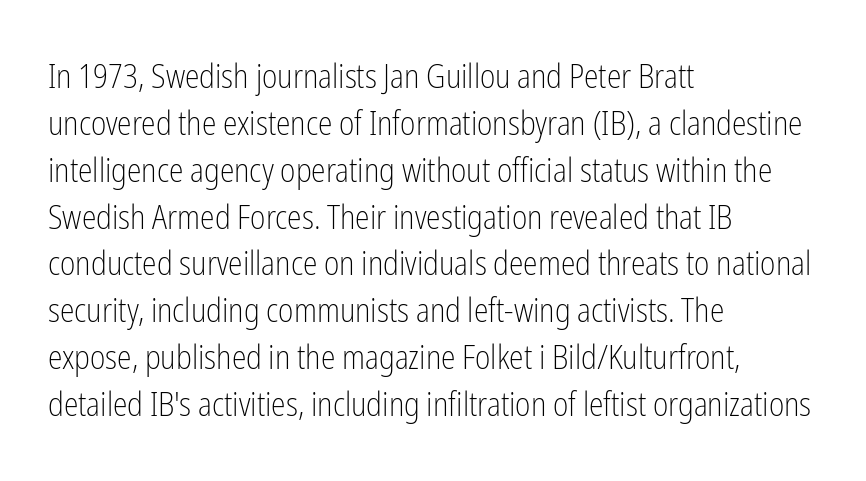
Any mark beneath the type? The region is blank. Successive baselines arrive at the customary interval. Vertical stems look standard width or narrower in stroke. The passage shown is typed in a proportional face where columns would drift. Serifs: no, the terminals of the letterforms are clean. Does the copy run flush right? No — it runs flush left.
